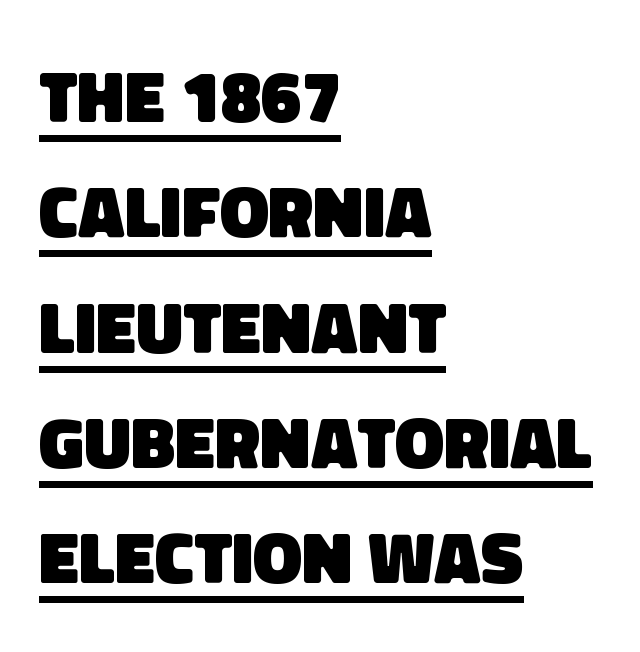
The image shows 73 px heavy sans-serif type; set left-aligned, normal line spacing (1.58x), normal letter spacing, underlined; low stroke contrast and a large x-height.
